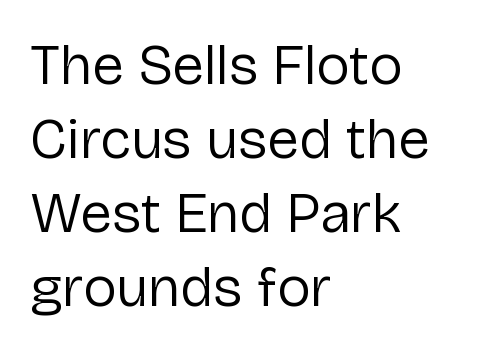
The image shows 57 px regular-weight sans-serif type, upright; set left-aligned, normal line spacing (1.3x), normal letter spacing, not underlined; low stroke contrast and a medium x-height.
